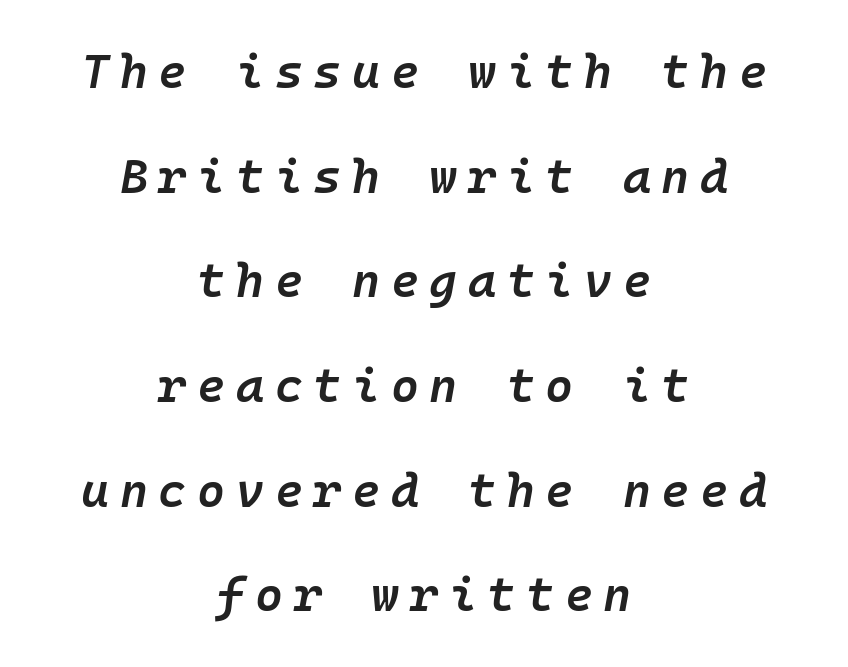
Q: Is the text bold? A: Semi-bold.
Q: Is the text italic (slanted)? A: Yes, it leans right by about 10 degrees.
Q: Is the text underlined? A: No.
Q: How is the paragraph aligned? A: Centered.
Q: Is the spacing between letters normal or unusually wide? A: Unusually wide.
Q: Is the spacing between lines tight, normal or loose? A: Loose.
Q: Width (condensed, normal, or wide)? A: Normal.
Q: Stroke contrast? A: Low.
Q: x-height? A: Medium.
Q: Monospaced? A: Yes.
